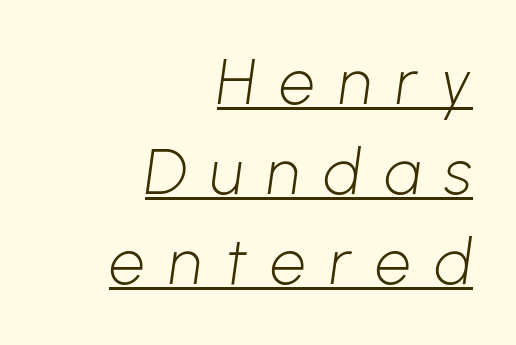
Q: Is the text bold? A: No.
Q: Is the typeface a serif or a sans-serif typeface? A: Sans-serif.
Q: Is the text underlined? A: Yes.
Q: How is the paragraph aligned? A: Right-aligned.
Q: Is the spacing between letters normal or unusually wide? A: Unusually wide.
Q: Is the spacing between lines tight, normal or loose? A: Normal.
Q: Width (condensed, normal, or wide)? A: Normal.
Q: Stroke contrast? A: Low.
Q: x-height? A: Medium.
Q: Monospaced? A: No.
